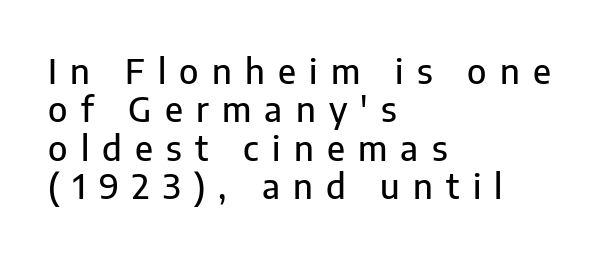
The gap between lines stays unmarked. Look at the bottom of the vertical strokes: they stop flat, with no serifs. Notice how descenders almost collide with the ascenders below — that's tight leading. Looks like regular typesetting: each glyph gets only the width it needs.
